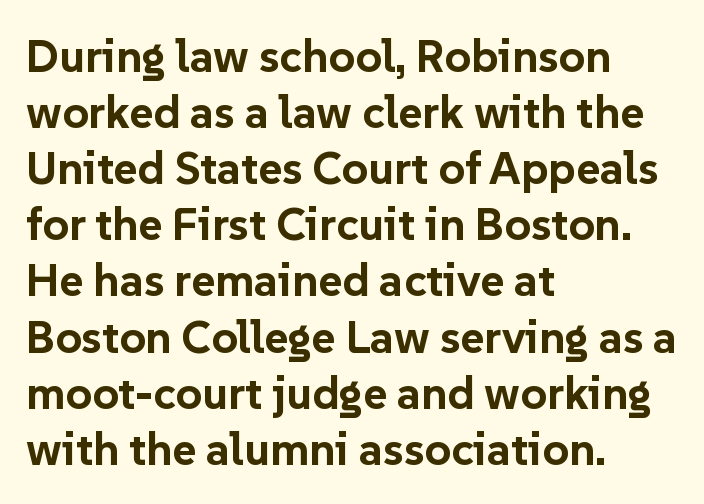
Notice how the stems are strictly vertical — no italics here. The letters advance in unequal steps, a hallmark of proportional type. Has an underline been added? It has not. Nothing unusual about the tracking: characters are spaced as the font intends.
